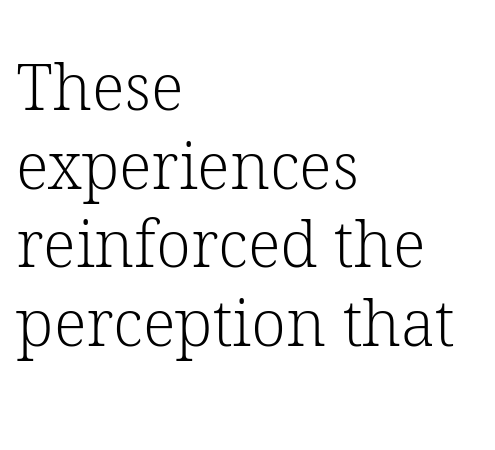
Q: Is the text bold? A: No.
Q: Is the text italic (slanted)? A: No, it is upright.
Q: Is the typeface a serif or a sans-serif typeface? A: Serif.
Q: Is the text underlined? A: No.
Q: How is the paragraph aligned? A: Left-aligned.
Q: Is the spacing between letters normal or unusually wide? A: Normal.
Q: Width (condensed, normal, or wide)? A: Normal.
Q: Stroke contrast? A: Low.
Q: x-height? A: Medium.
Q: Monospaced? A: No.
